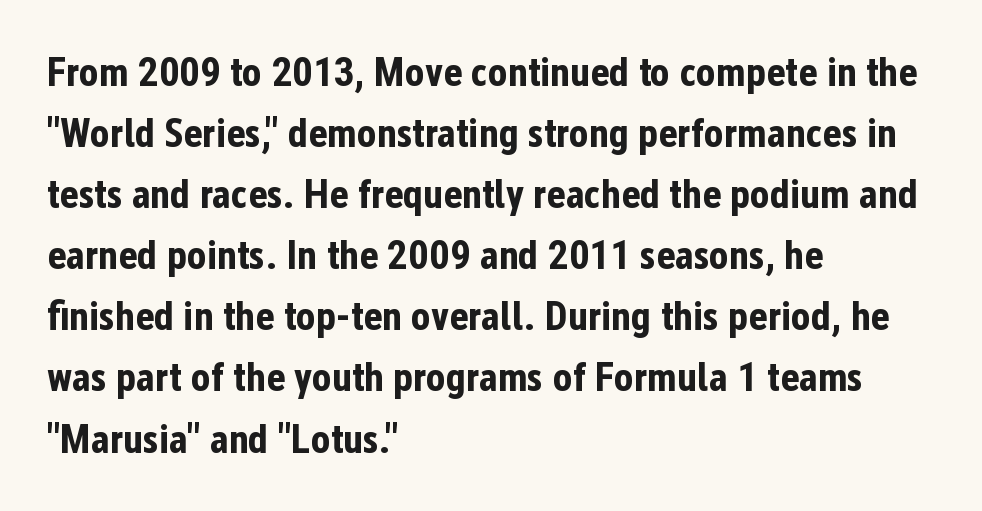
The image shows 41 px bold, condensed sans-serif type, upright; set left-aligned, normal line spacing (1.49x), normal letter spacing, not underlined; low stroke contrast and a medium x-height.
